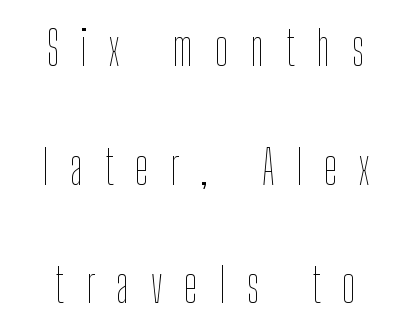
Q: Is the text bold? A: No.
Q: Is the text italic (slanted)? A: No, it is upright.
Q: Is the text underlined? A: No.
Q: How is the paragraph aligned? A: Centered.
Q: Is the spacing between letters normal or unusually wide? A: Unusually wide.
Q: Is the spacing between lines tight, normal or loose? A: Loose.
Q: Width (condensed, normal, or wide)? A: Condensed.
Q: Stroke contrast? A: Low.
Q: x-height? A: Medium.
Q: Monospaced? A: No.
